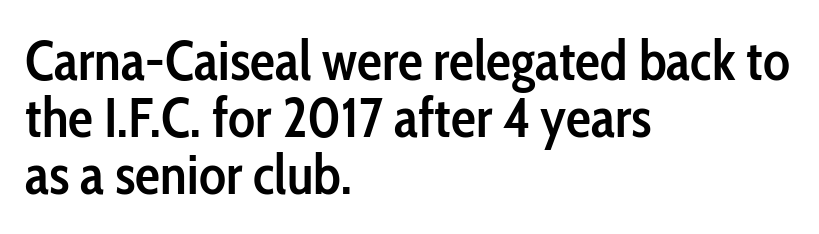
{"serif": "no", "italic": "no", "bold": "semi", "weight": "semibold", "width": "condensed", "stroke_contrast": "low", "x_height": "medium", "monospaced": "no", "underline": "no", "align": "left", "line_spacing": "tight", "line_spacing_ratio": 1.02, "letter_spacing": "normal", "letter_spacing_em": 0.0, "glyph_px": 56}
